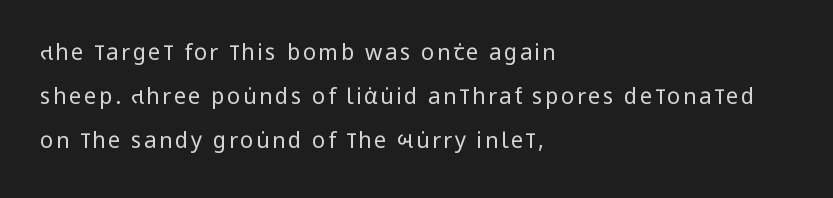
Q: Is the text bold? A: No.
Q: Is the text italic (slanted)? A: No, it is upright.
Q: Is the text underlined? A: No.
Q: How is the paragraph aligned? A: Left-aligned.
Q: Is the spacing between lines tight, normal or loose? A: Loose.
